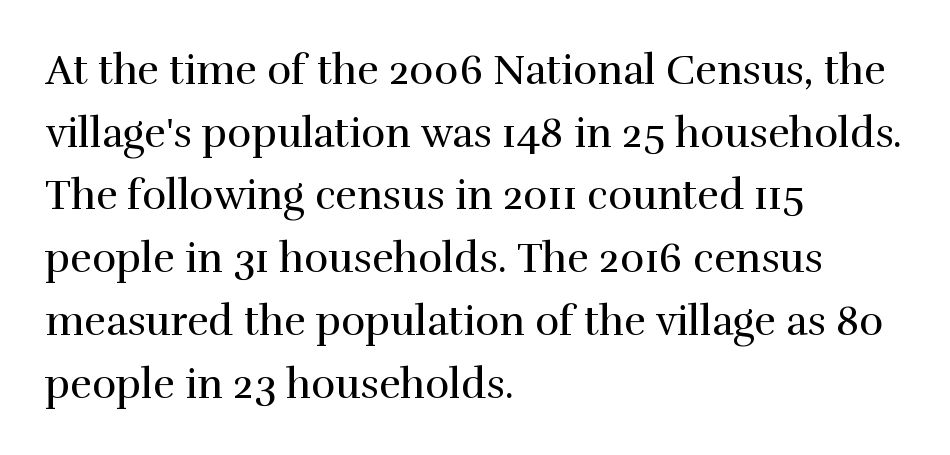
Small tapered or slab feet sit at the stroke ends, so this counts as serif. The lines in this sample share a left origin and differ only in where they stop. Between one letter and the next there's only the usual sliver of space. Stem width sits at or under what a default text font uses. Unmarked baselines from the first word to the last.
